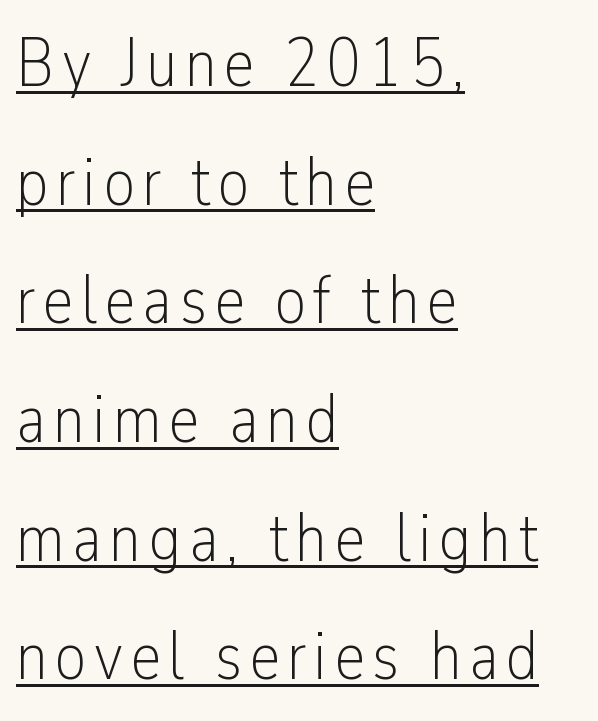
{"serif": "no", "italic": "no", "bold": "no", "weight": "light", "width": "condensed", "stroke_contrast": "low", "x_height": "medium", "monospaced": "no", "underline": "yes", "align": "left", "line_spacing_ratio": 1.72, "glyph_px": 69}
